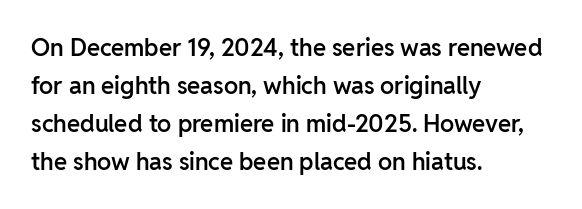
The image shows 24 px text type, upright; set left-aligned, normal line spacing (1.59x), normal letter spacing, not underlined.
